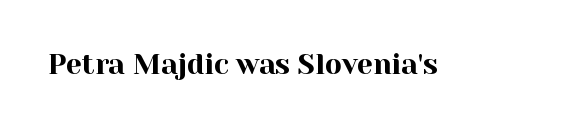
Q: Is the text italic (slanted)? A: No, it is upright.
Q: Is the typeface a serif or a sans-serif typeface? A: Serif.
Q: Is the text underlined? A: No.
Q: Is the spacing between letters normal or unusually wide? A: Normal.
Q: Width (condensed, normal, or wide)? A: Normal.
Q: x-height? A: Medium.
Q: Monospaced? A: No.
